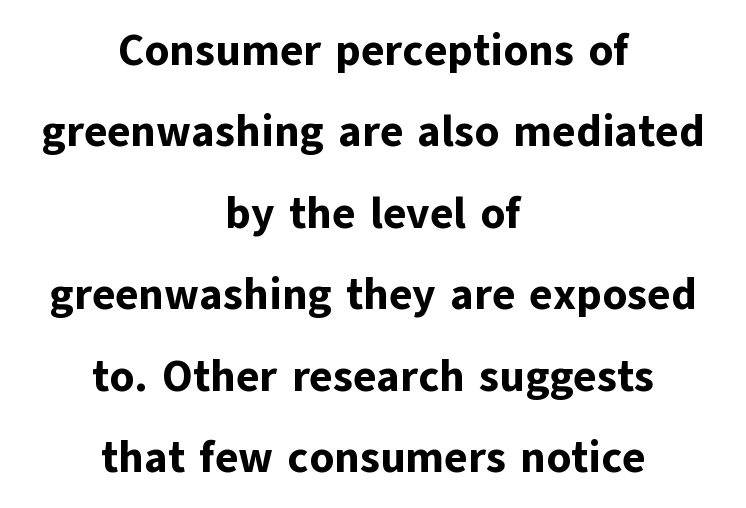
Q: Is the text bold? A: Yes.
Q: Is the text italic (slanted)? A: No, it is upright.
Q: Is the typeface a serif or a sans-serif typeface? A: Sans-serif.
Q: Is the text underlined? A: No.
Q: How is the paragraph aligned? A: Centered.
Q: Is the spacing between letters normal or unusually wide? A: Normal.
Q: Width (condensed, normal, or wide)? A: Normal.
Q: Stroke contrast? A: Low.
Q: x-height? A: Medium.
Q: Monospaced? A: No.
